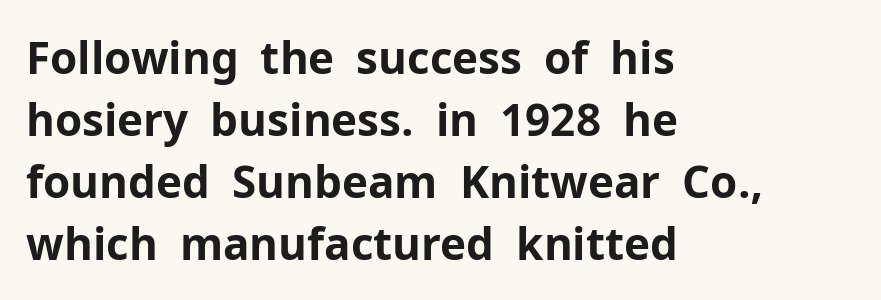
A full-strength bold gives these letters their thick strokes. The font's upright variant was chosen for this text. Type without underlining. Think of a printed novel: that variable character pitch is what you see here. The paragraph has a hard left edge and a soft right edge.
